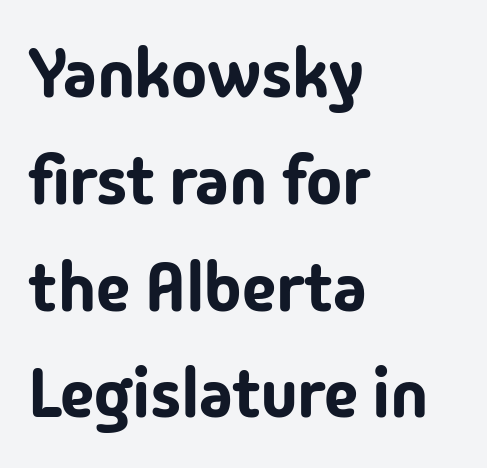
Q: Is the text italic (slanted)? A: No, it is upright.
Q: Is the typeface a serif or a sans-serif typeface? A: Sans-serif.
Q: Is the text underlined? A: No.
Q: How is the paragraph aligned? A: Left-aligned.
Q: Is the spacing between letters normal or unusually wide? A: Normal.
Q: Is the spacing between lines tight, normal or loose? A: Normal.
Q: Width (condensed, normal, or wide)? A: Normal.
Q: Stroke contrast? A: Low.
Q: x-height? A: Medium.
Q: Monospaced? A: No.
